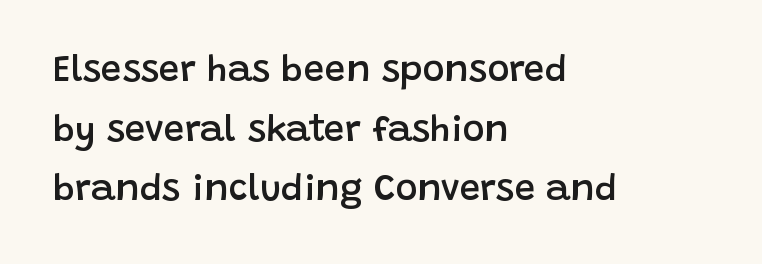
The image shows 37 px semibold sans-serif type, upright; set left-aligned, normal line spacing (1.61x), normal letter spacing, not underlined; low stroke contrast and a large x-height.
